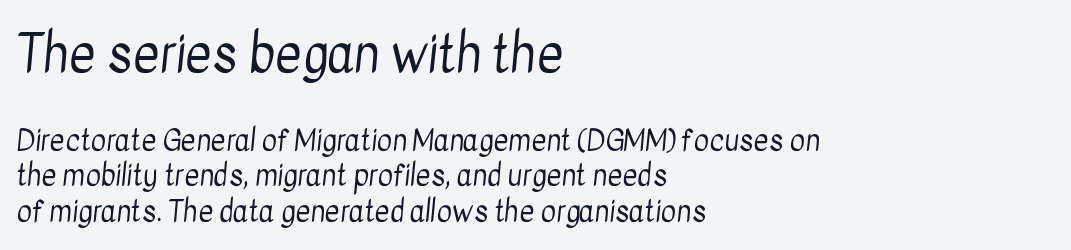
{"serif": "no", "bold": "no", "weight": "regular", "width": "condensed", "stroke_contrast": "low", "x_height": "medium", "monospaced": "no", "underline": "no", "align": "left", "line_spacing_ratio": 1.22, "letter_spacing": "normal", "letter_spacing_em": 0.0, "larger_block": "first", "size_ratio": 1.76, "glyph_px": 51}
